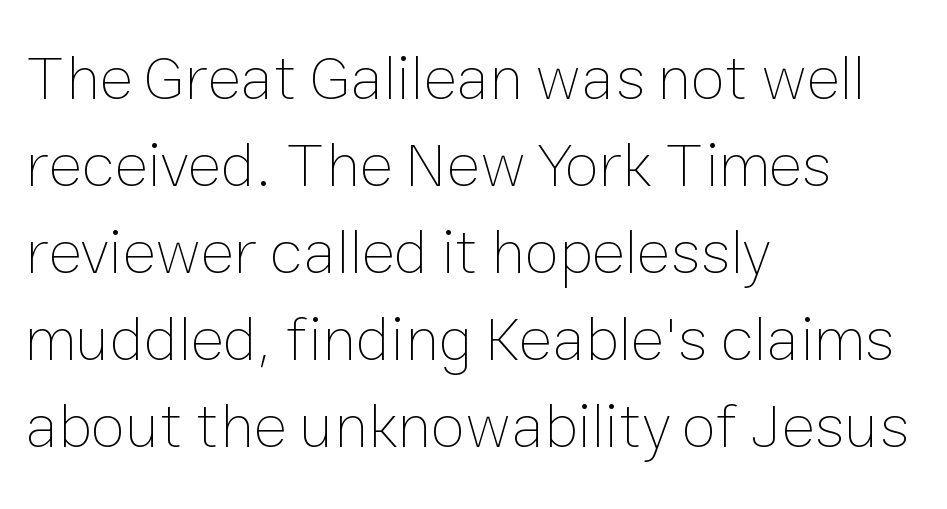
{"italic": "no", "bold": "no", "weight": "thin", "width": "normal", "stroke_contrast": "low", "x_height": "medium", "monospaced": "no", "underline": "no", "align": "left", "line_spacing": "normal", "line_spacing_ratio": 1.38, "letter_spacing": "normal", "letter_spacing_em": 0.0, "glyph_px": 63}
